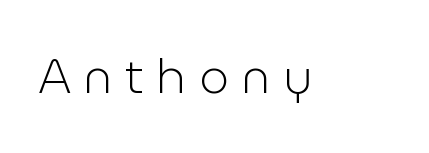
Each letter's strokes conclude bluntly, with no projecting serifs. Letters rest on an invisible, unmarked baseline. Do the letters lean? They stand straight. Think of a printed novel: that variable character pitch is what you see here. The cut favours lightness, reaching ordinary text weight at its darkest.
